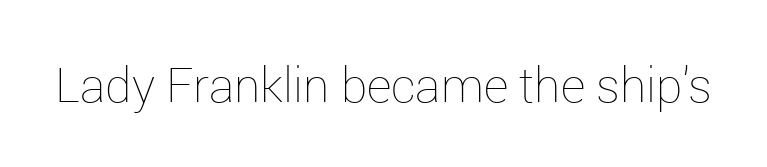
{"italic": "no", "bold": "no", "weight": "thin", "width": "normal", "stroke_contrast": "low", "x_height": "medium", "monospaced": "no", "underline": "no", "letter_spacing": "normal", "letter_spacing_em": 0.0, "glyph_px": 48}
